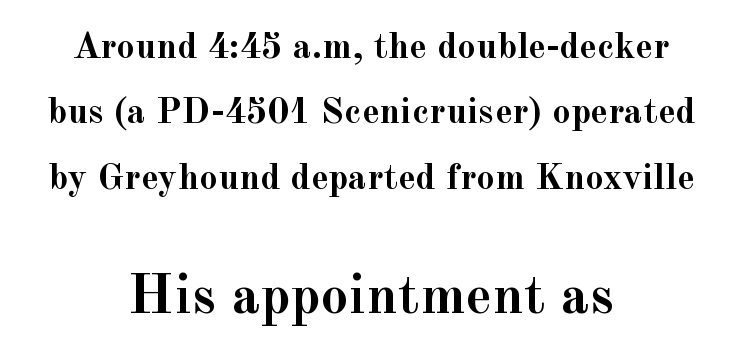
Just letters on the line, the space beneath them empty. This is the regular roman posture of the typeface. The glyphs have the mass of a bold cut. This is serif lettering, the kind often seen in printed books. Alignment: centered.
